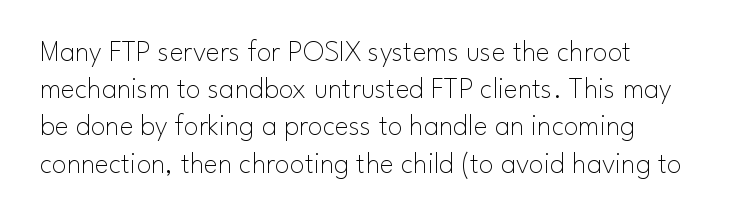
{"serif": "no", "italic": "no", "bold": "no", "weight": "thin", "width": "normal", "stroke_contrast": "low", "x_height": "small", "monospaced": "no", "underline": "no", "align": "left", "line_spacing_ratio": 1.24, "letter_spacing": "normal", "letter_spacing_em": 0.0, "glyph_px": 30}
